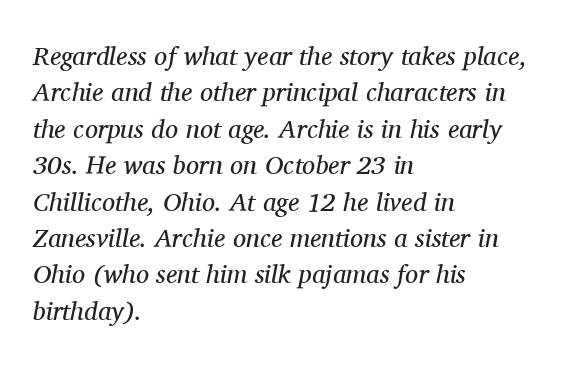
Is the type heavy? It reads as light-to-regular instead. A normal amount of white space separates one row of letters from the next. Teacher's note: observe the even left margin — that is flush-left alignment. Inter-character spacing is left at the font's built-in metrics. Underline: absent.
